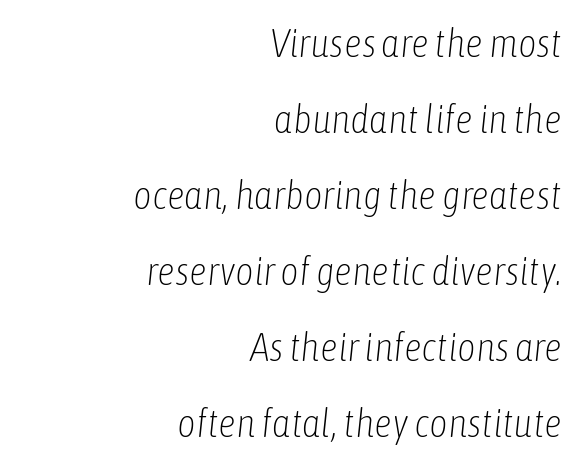
Leading is clearly above the norm, producing a sparse column. Caption: face not bold, strokes unweighted. The lines are quadded right. Check under the words: just untouched page. No extra tracking has been applied to these lines.
